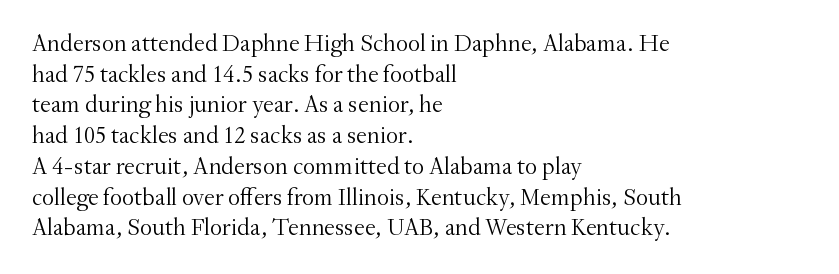
{"italic": "no", "bold": "no", "underline": "no", "align": "left", "line_spacing": "normal", "line_spacing_ratio": 1.28, "letter_spacing": "normal", "letter_spacing_em": 0.0, "glyph_px": 24}
